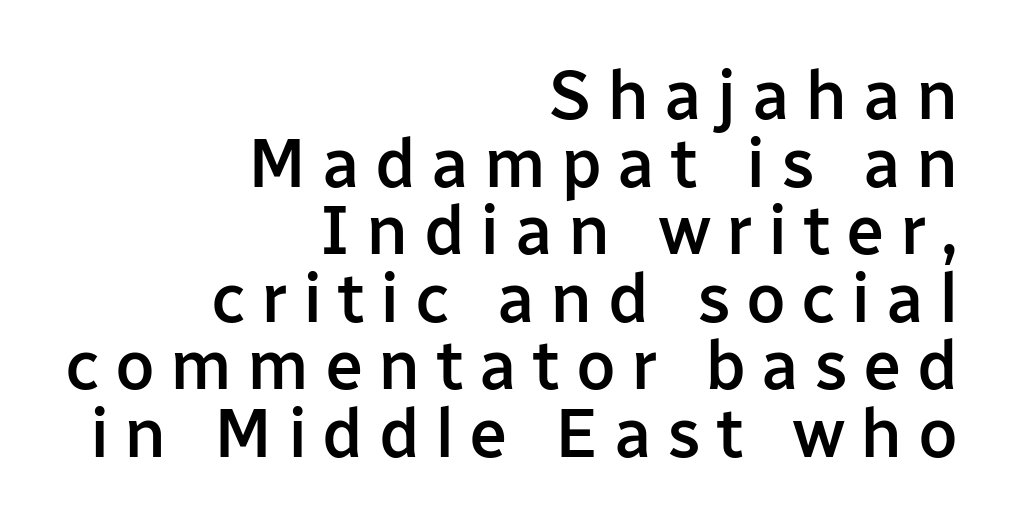
The image shows 69 px semibold sans-serif type, upright; set right-aligned, tight line spacing (0.98x), unusually wide letter spacing (+0.22 em), not underlined; low stroke contrast and a medium x-height.
